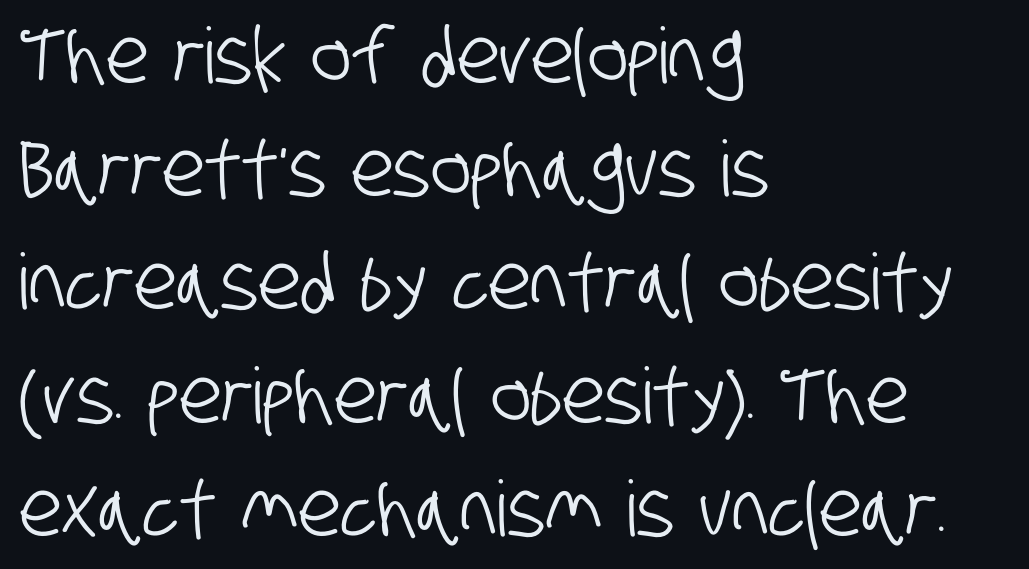
The designer left line spacing at the default. What kind of face is this? One without serifs — a sans. Note the varied advance widths — an 'i' is clearly narrower than an 'm'. Alignment: flush left. The face used here is rendered with its standard letterfit. The area under the type is left untouched.
